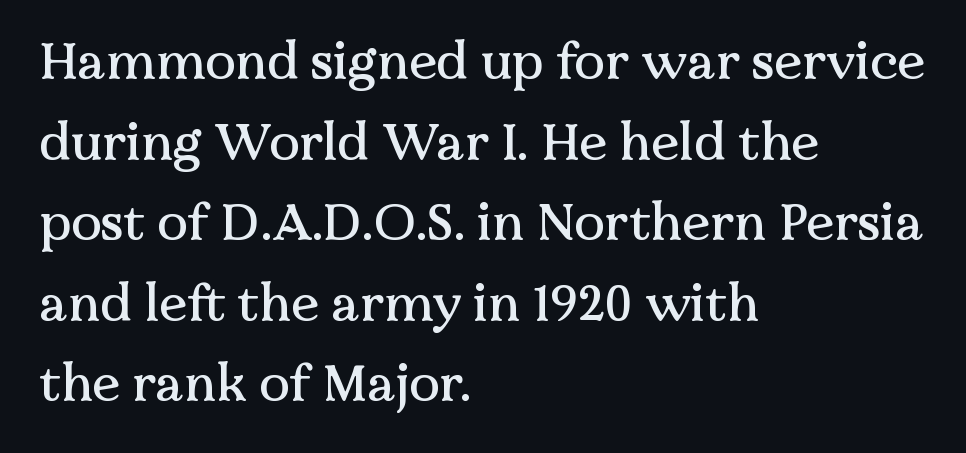
Q: Is the text italic (slanted)? A: No, it is upright.
Q: Is the typeface a serif or a sans-serif typeface? A: Serif.
Q: Is the text underlined? A: No.
Q: How is the paragraph aligned? A: Left-aligned.
Q: Is the spacing between letters normal or unusually wide? A: Normal.
Q: Is the spacing between lines tight, normal or loose? A: Normal.
Q: Width (condensed, normal, or wide)? A: Normal.
Q: Stroke contrast? A: Medium.
Q: x-height? A: Medium.
Q: Monospaced? A: No.
